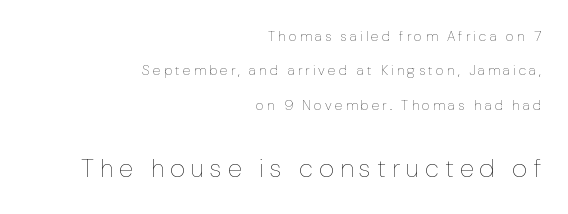
Q: Is the text bold? A: No.
Q: Is the text italic (slanted)? A: No, it is upright.
Q: Is the text underlined? A: No.
Q: How is the paragraph aligned? A: Right-aligned.
Q: Is the spacing between letters normal or unusually wide? A: Unusually wide.
Q: Is the spacing between lines tight, normal or loose? A: Loose.
Q: Which block of text is set in a larger size, the first (top) or the second (bottom)? A: The second (bottom) one.
